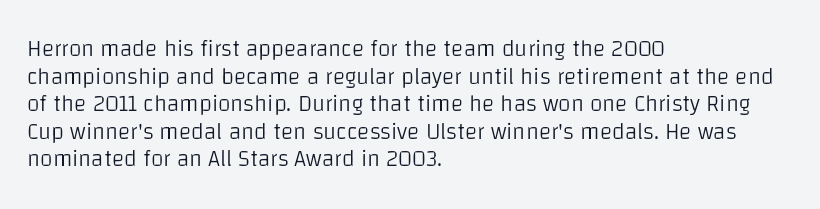
Q: Is the text bold? A: No.
Q: Is the text italic (slanted)? A: No, it is upright.
Q: Is the text underlined? A: No.
Q: How is the paragraph aligned? A: Left-aligned.
Q: Is the spacing between letters normal or unusually wide? A: Normal.
